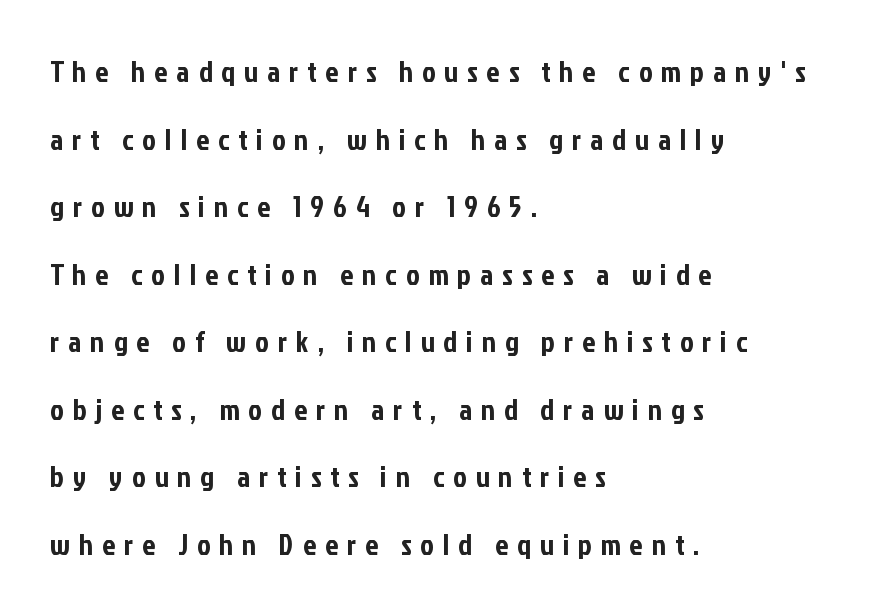
Q: Is the text italic (slanted)? A: No, it is upright.
Q: Is the typeface a serif or a sans-serif typeface? A: Sans-serif.
Q: Is the text underlined? A: No.
Q: How is the paragraph aligned? A: Left-aligned.
Q: Is the spacing between letters normal or unusually wide? A: Unusually wide.
Q: Is the spacing between lines tight, normal or loose? A: Loose.
Q: Width (condensed, normal, or wide)? A: Condensed.
Q: Stroke contrast? A: Low.
Q: x-height? A: Medium.
Q: Monospaced? A: No.
